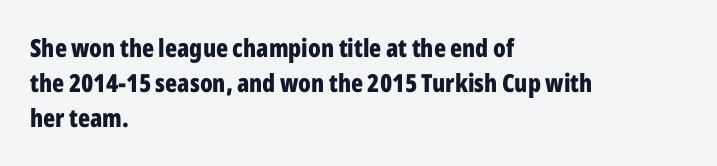
{"italic": "no", "bold": "yes", "underline": "no", "align": "left", "line_spacing": "normal", "line_spacing_ratio": 1.41, "letter_spacing": "normal", "letter_spacing_em": 0.0, "glyph_px": 25}
